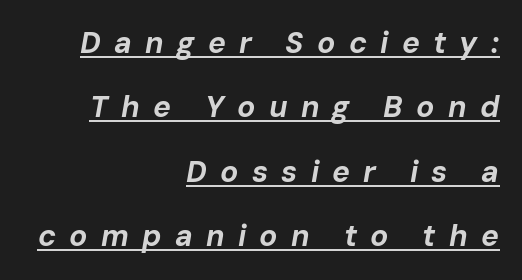
The image shows 30 px bold type, italic (leaning right); set right-aligned, loose line spacing (2.15x), unusually wide letter spacing (+0.44 em), underlined; low stroke contrast and a medium x-height.
